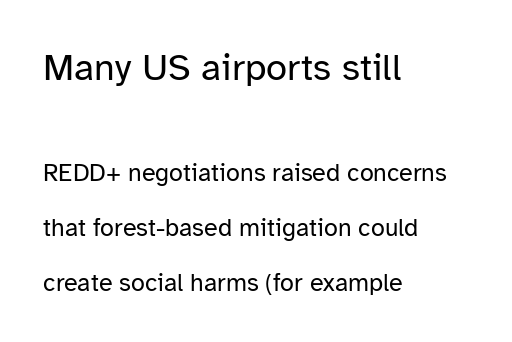
Q: Is the text bold? A: No.
Q: Is the text italic (slanted)? A: No, it is upright.
Q: Is the typeface a serif or a sans-serif typeface? A: Sans-serif.
Q: Is the text underlined? A: No.
Q: How is the paragraph aligned? A: Left-aligned.
Q: Is the spacing between letters normal or unusually wide? A: Normal.
Q: Is the spacing between lines tight, normal or loose? A: Loose.
Q: Which block of text is set in a larger size, the first (top) or the second (bottom)? A: The first (top) one.
Q: Width (condensed, normal, or wide)? A: Normal.
Q: Stroke contrast? A: Low.
Q: x-height? A: Medium.
Q: Monospaced? A: No.
